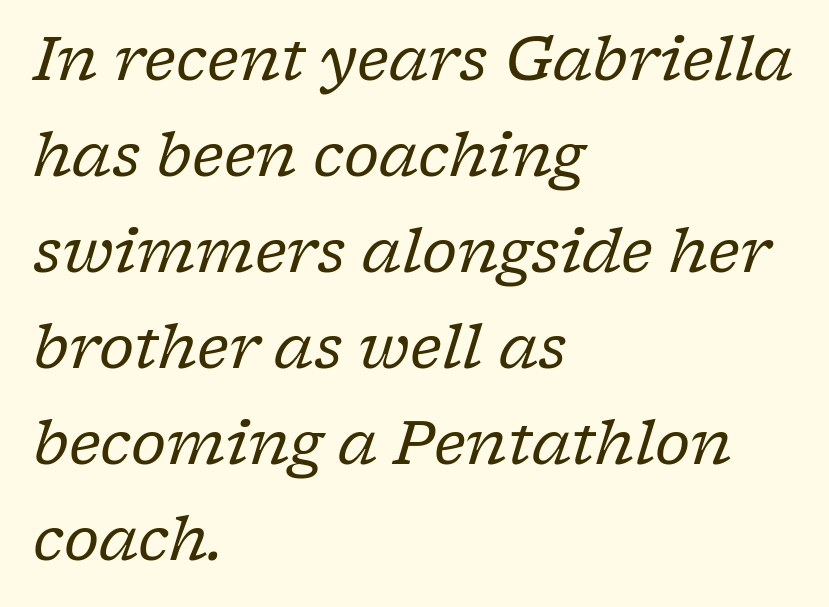
The image shows 60 px regular-weight serif type, italic (leaning right); set left-aligned, normal line spacing (1.6x), normal letter spacing, not underlined; low stroke contrast and a medium x-height.
